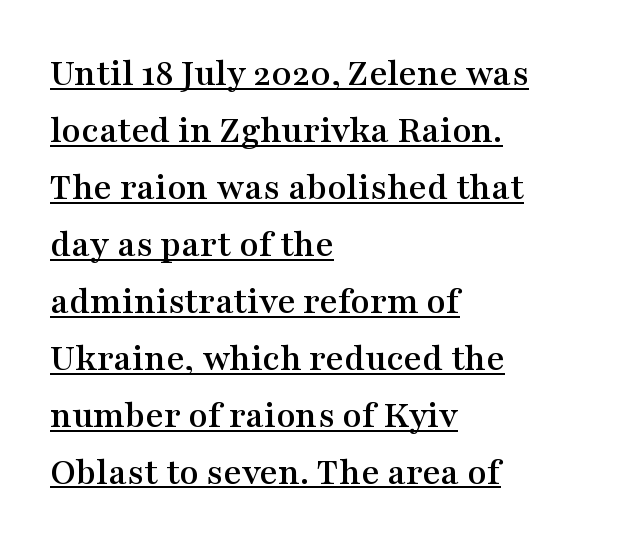
{"serif": "yes", "italic": "no", "width": "wide", "stroke_contrast": "medium", "x_height": "medium", "monospaced": "no", "underline": "yes", "align": "left", "line_spacing": "normal", "line_spacing_ratio": 1.46, "letter_spacing": "normal", "letter_spacing_em": 0.0, "glyph_px": 39}
